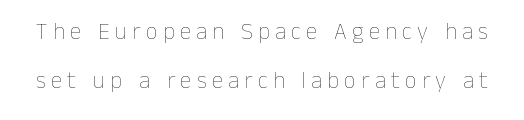
{"italic": "no", "bold": "no", "underline": "no", "line_spacing": "loose", "line_spacing_ratio": 2.12, "letter_spacing": "wide", "letter_spacing_em": 0.23, "glyph_px": 23}
